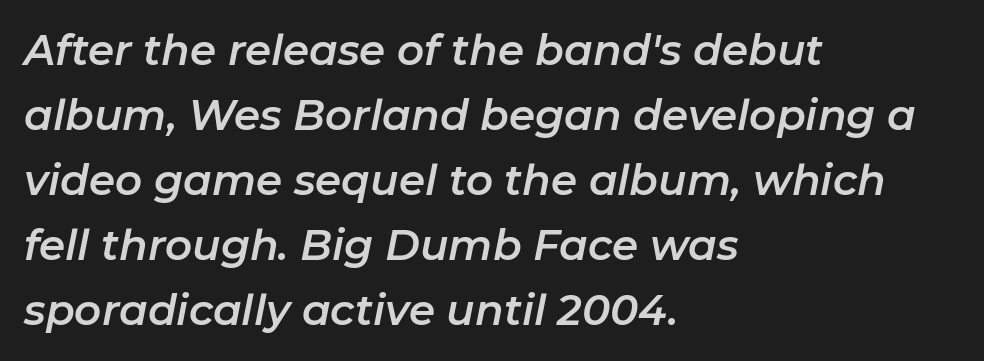
Q: Is the text italic (slanted)? A: Yes, it leans right by about 11 degrees.
Q: Is the text underlined? A: No.
Q: How is the paragraph aligned? A: Left-aligned.
Q: Is the spacing between letters normal or unusually wide? A: Normal.
Q: Is the spacing between lines tight, normal or loose? A: Normal.
Q: Width (condensed, normal, or wide)? A: Normal.
Q: Stroke contrast? A: Low.
Q: x-height? A: Medium.
Q: Monospaced? A: No.
